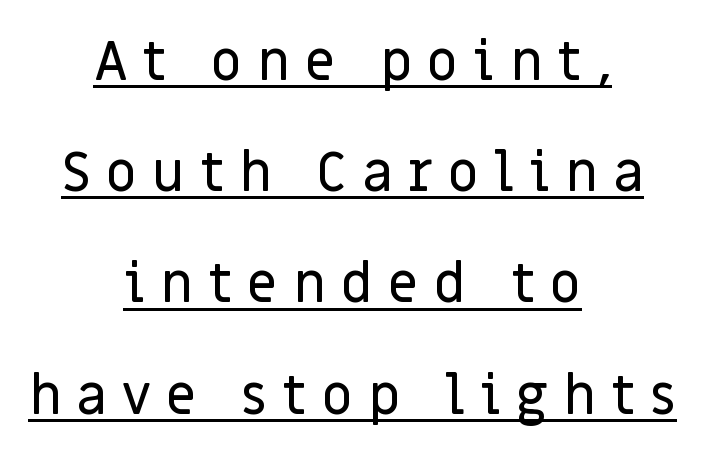
The image shows 54 px sans-serif type, upright; set centered, loose line spacing (2.06x), unusually wide letter spacing (+0.28 em), underlined; low stroke contrast and a large x-height.
